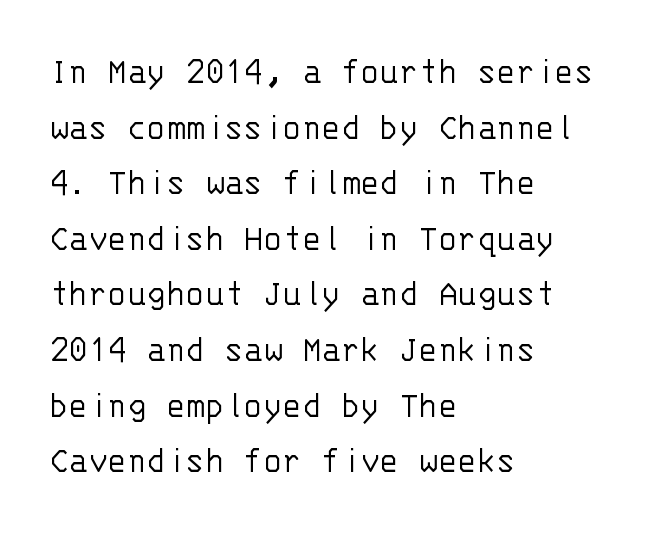
The image shows 40 px light sans-serif type, upright, monospaced; set left-aligned, normal line spacing (1.39x), normal letter spacing, not underlined; low stroke contrast and a large x-height.
